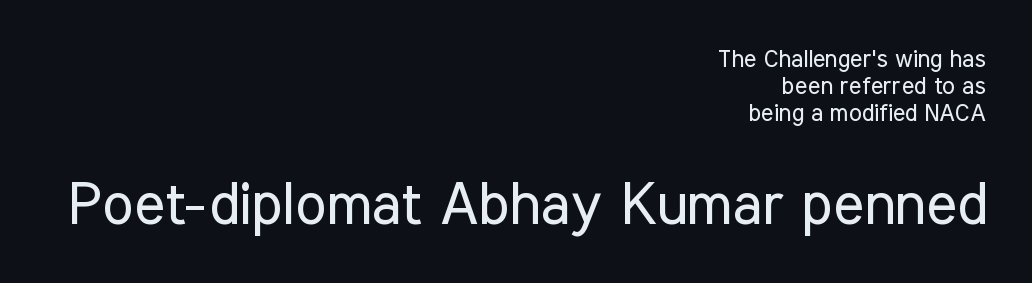
Q: Is the text bold? A: No.
Q: Is the text italic (slanted)? A: No, it is upright.
Q: Is the typeface a serif or a sans-serif typeface? A: Sans-serif.
Q: Is the text underlined? A: No.
Q: How is the paragraph aligned? A: Right-aligned.
Q: Is the spacing between letters normal or unusually wide? A: Normal.
Q: Is the spacing between lines tight, normal or loose? A: Tight.
Q: Which block of text is set in a larger size, the first (top) or the second (bottom)? A: The second (bottom) one.
Q: Width (condensed, normal, or wide)? A: Condensed.
Q: Stroke contrast? A: Low.
Q: x-height? A: Medium.
Q: Monospaced? A: No.
